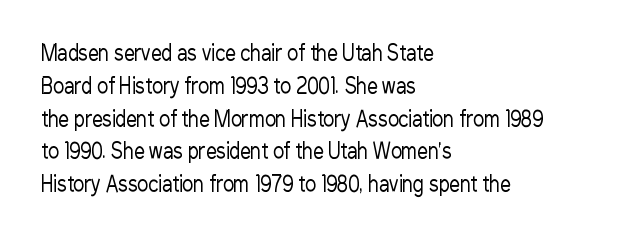
Upright lettering throughout. The rows are spaced the way most documents space them. These lines stack with their left ends in a neat column. The space beneath each line is pristine and unruled. This sample uses plain, unmodified letter spacing. Stem width sits at or under what a default text font uses.
